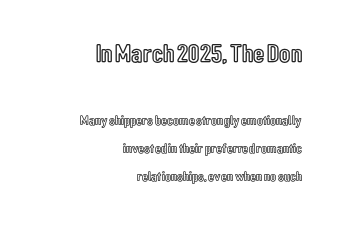
Q: Is the text italic (slanted)? A: No, it is upright.
Q: Is the text underlined? A: No.
Q: How is the paragraph aligned? A: Right-aligned.
Q: Is the spacing between letters normal or unusually wide? A: Normal.
Q: Is the spacing between lines tight, normal or loose? A: Loose.
Q: Which block of text is set in a larger size, the first (top) or the second (bottom)? A: The first (top) one.
